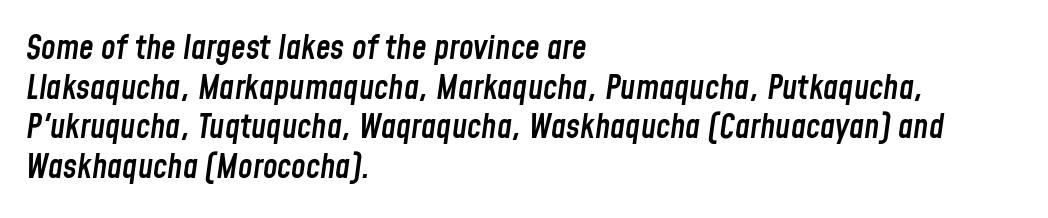
Every character sits at an angle, as italics do. The passage shown is typed in a proportional face where columns would drift. These lines stack with their left ends in a neat column. Spacing between characters is what you'd get straight out of the box. The passage shown is not underscored anywhere. Typographic density is moderately raised because the face is semibold.
